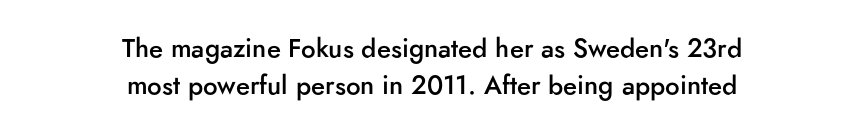
Students, observe: this is what conventionally led text looks like. Emphasis by weight is partial: semibold. Compared with a flush-left layout, this one balances lines on the center instead. Plain, unruled lines of type. No extra tracking has been applied to these lines. Quick note: not italic, upright.
